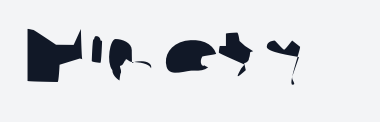
The image shows 77 px wide sans-serif type; set normal letter spacing, not underlined; low stroke contrast and a medium x-height.
